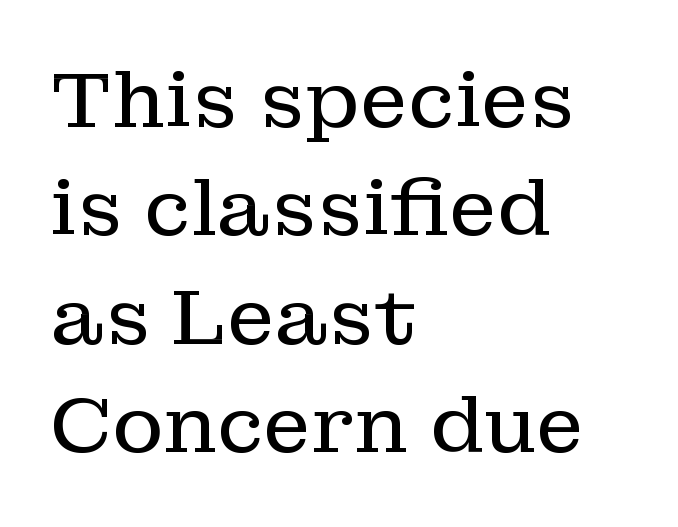
The image shows 78 px regular-weight serif type, upright; set left-aligned, normal line spacing (1.39x), normal letter spacing, not underlined; low stroke contrast and a medium x-height.
